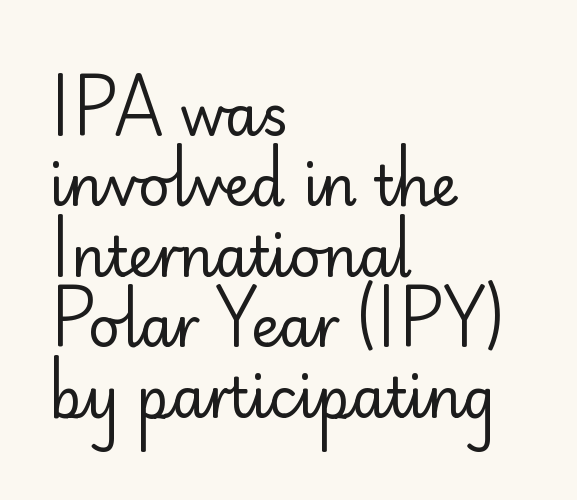
The image shows 55 px regular-weight sans-serif type, upright; set left-aligned, normal line spacing (1.28x), normal letter spacing, not underlined; low stroke contrast and a small x-height.
